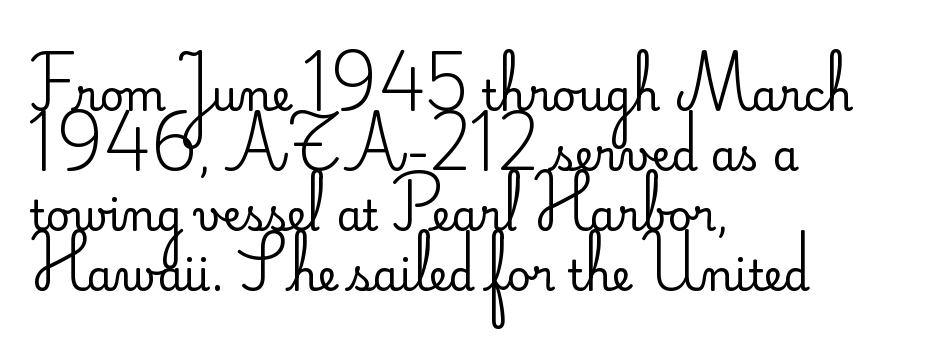
{"serif": "no", "italic": "no", "bold": "no", "weight": "regular", "width": "normal", "stroke_contrast": "low", "x_height": "small", "monospaced": "no", "underline": "no", "align": "left", "line_spacing": "normal", "line_spacing_ratio": 1.43, "letter_spacing": "normal", "letter_spacing_em": 0.0, "glyph_px": 42}
